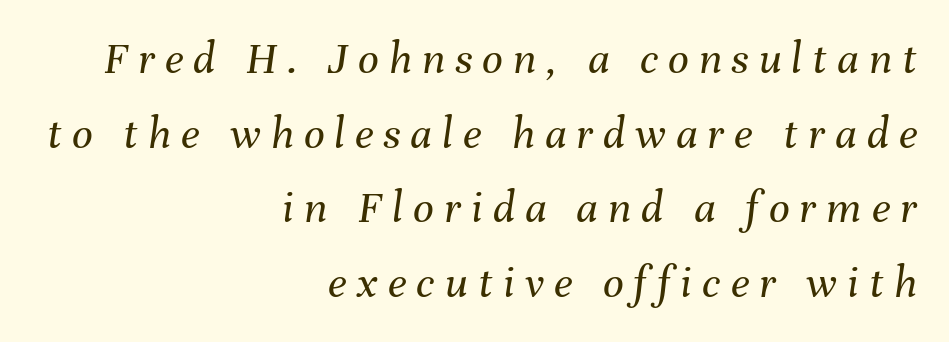
The typeface has the unassuming heft of standard copy or less. Horizontal alignment here is rightward, an uncommon choice for prose. The face used here is proportionally spaced, like ordinary book or web type. There is plenty of visible air inserted between adjacent glyphs. The rendering applies a slant to the glyphs. The line-height multiplier appears to be the usual default.
